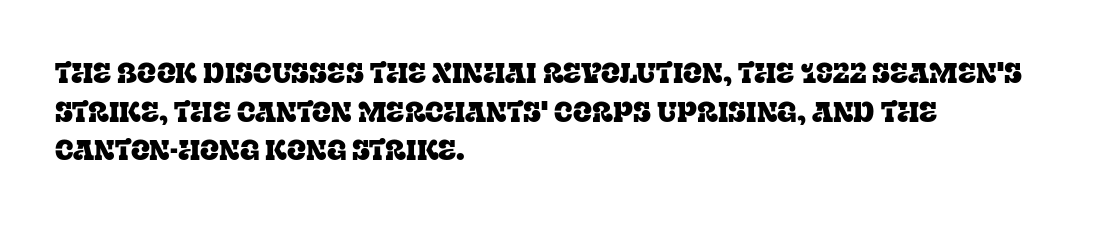
Style check: upright. The compositor pushed each line to the left boundary. Vertical spacing — default. Here the designer chose a conventional face with non-uniform glyph widths. The gap between lines stays unmarked. Stroke terminals: seriffed.
